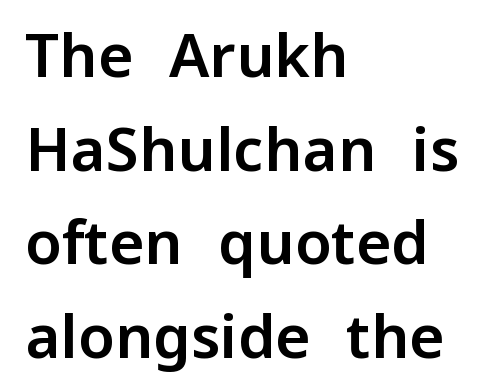
Here the designer chose a conventional face with non-uniform glyph widths. There is no visible air inserted between adjacent glyphs. The baseline area is clear. Horizontal bands of white between lines are of average thickness.
